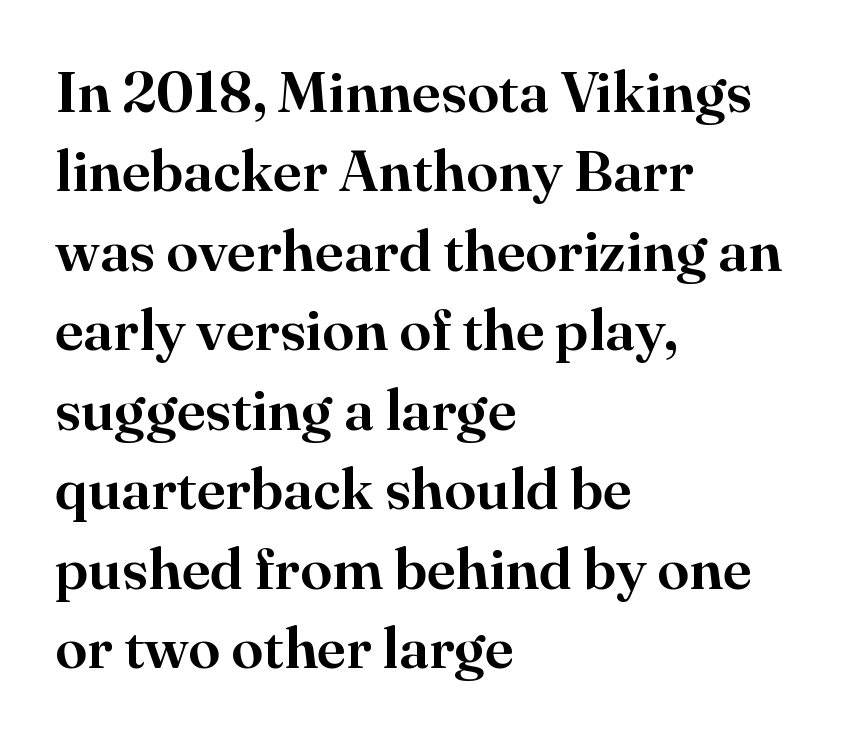
{"serif": "yes", "italic": "no", "width": "normal", "stroke_contrast": "high", "x_height": "small", "monospaced": "no", "underline": "no", "align": "left", "line_spacing": "normal", "line_spacing_ratio": 1.37, "letter_spacing": "normal", "letter_spacing_em": 0.0, "glyph_px": 58}
